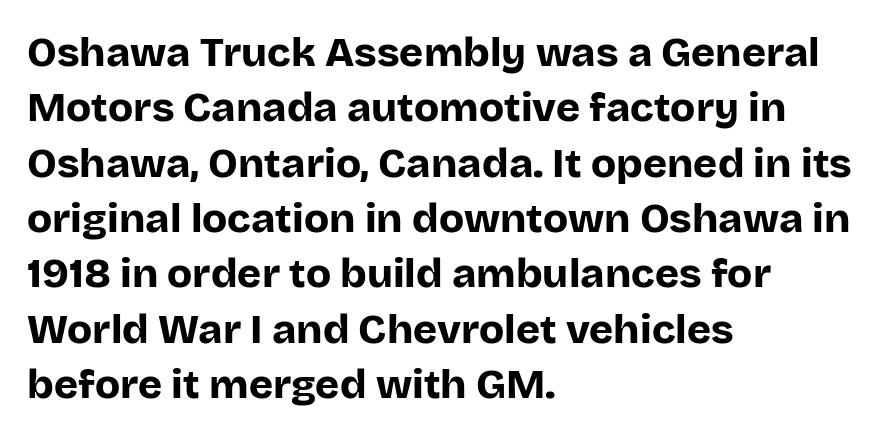
Q: Is the text bold? A: Yes.
Q: Is the text italic (slanted)? A: No, it is upright.
Q: Is the typeface a serif or a sans-serif typeface? A: Sans-serif.
Q: Is the text underlined? A: No.
Q: How is the paragraph aligned? A: Left-aligned.
Q: Is the spacing between letters normal or unusually wide? A: Normal.
Q: Is the spacing between lines tight, normal or loose? A: Normal.
Q: Width (condensed, normal, or wide)? A: Normal.
Q: Stroke contrast? A: Low.
Q: x-height? A: Large.
Q: Monospaced? A: No.
